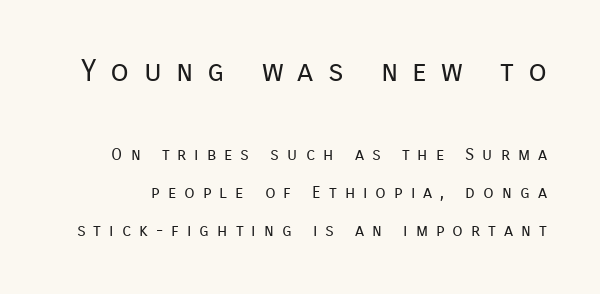
Q: Is the text bold? A: No.
Q: Is the text italic (slanted)? A: No, it is upright.
Q: Is the typeface a serif or a sans-serif typeface? A: Sans-serif.
Q: Is the text underlined? A: No.
Q: Is the spacing between letters normal or unusually wide? A: Unusually wide.
Q: Is the spacing between lines tight, normal or loose? A: Loose.
Q: Which block of text is set in a larger size, the first (top) or the second (bottom)? A: The first (top) one.
Q: Width (condensed, normal, or wide)? A: Normal.
Q: Stroke contrast? A: Low.
Q: x-height? A: Medium.
Q: Monospaced? A: No.
